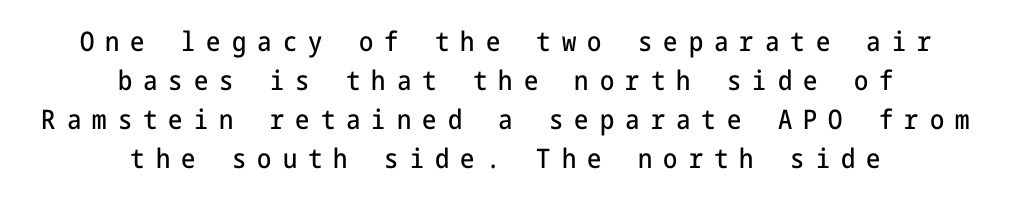
How would I describe the line gaps? Plain and ordinary. Compared with typical body copy, the letter spacing here is much looser. Typeset on center — no edge is straight. The passage shown is not underscored anywhere. This is the regular roman posture of the typeface.
